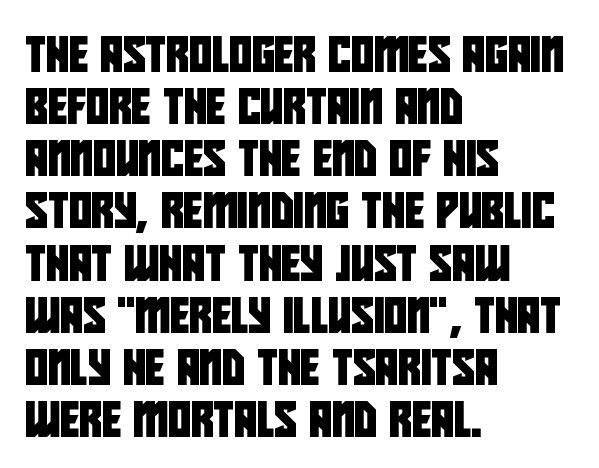
{"serif": "no", "width": "condensed", "stroke_contrast": "low", "x_height": "large", "monospaced": "no", "underline": "no", "align": "left", "line_spacing": "normal", "line_spacing_ratio": 1.49, "letter_spacing": "normal", "letter_spacing_em": 0.0, "glyph_px": 35}
